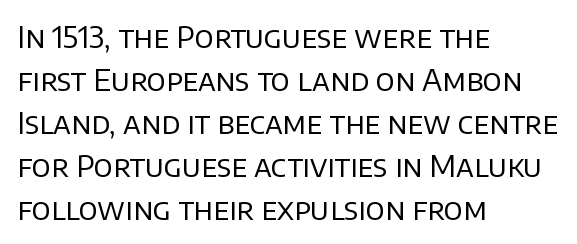
Q: Is the text bold? A: No.
Q: Is the text italic (slanted)? A: No, it is upright.
Q: Is the typeface a serif or a sans-serif typeface? A: Sans-serif.
Q: Is the text underlined? A: No.
Q: How is the paragraph aligned? A: Left-aligned.
Q: Is the spacing between letters normal or unusually wide? A: Normal.
Q: Is the spacing between lines tight, normal or loose? A: Normal.
Q: Width (condensed, normal, or wide)? A: Normal.
Q: Stroke contrast? A: Low.
Q: x-height? A: Large.
Q: Monospaced? A: No.
